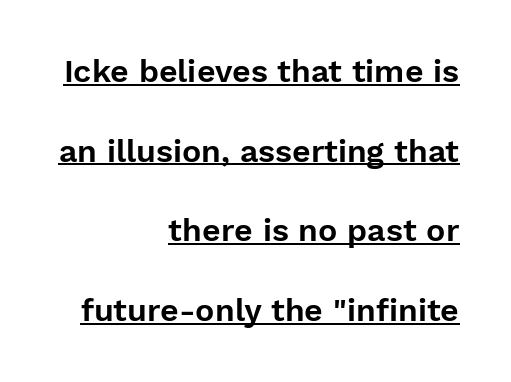
These lines are rendered in a variable-pitch font. Leading is clearly above the norm, producing a sparse column. Each word holds together tightly as a unit, with standard inter-letter gaps. To sum up the face: it is a sans, with no serifs. Horizontal alignment here is rightward, an uncommon choice for prose. Honestly, the underline is the first thing you notice here.
